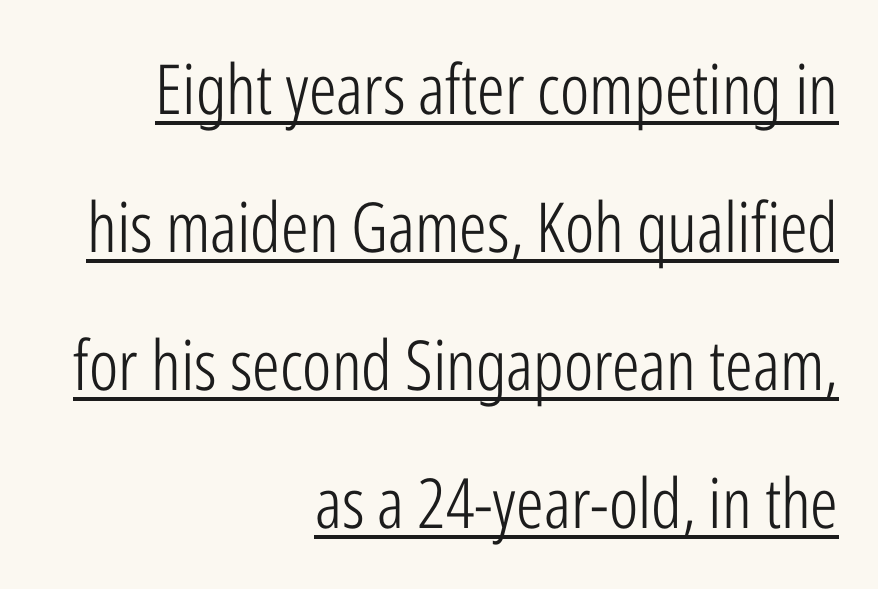
{"serif": "no", "italic": "no", "bold": "no", "weight": "light", "width": "condensed", "stroke_contrast": "low", "x_height": "medium", "monospaced": "no", "underline": "yes", "align": "right", "line_spacing": "loose", "line_spacing_ratio": 2.0, "letter_spacing": "normal", "letter_spacing_em": 0.0, "glyph_px": 69}
